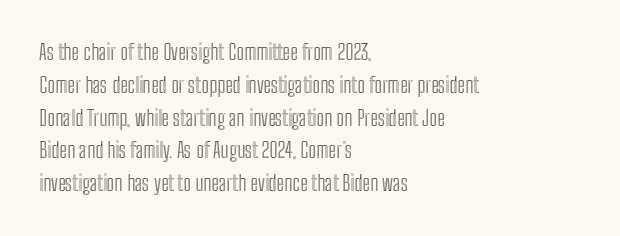
The image shows 21 px text type, upright; set left-aligned, normal line spacing (1.56x), normal letter spacing, not underlined.
